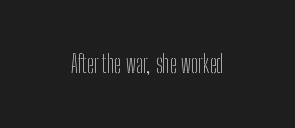
{"italic": "no", "bold": "no", "underline": "no", "letter_spacing": "normal", "letter_spacing_em": 0.0, "glyph_px": 24}
